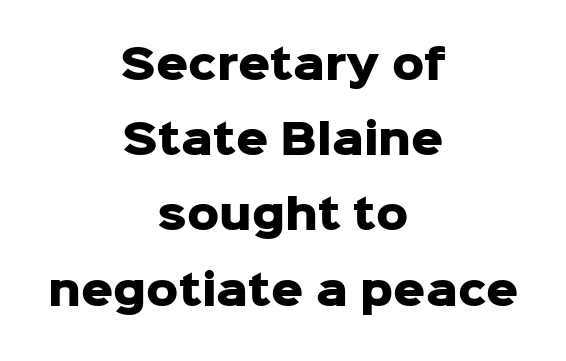
Q: Is the text bold? A: Yes.
Q: Is the text italic (slanted)? A: No, it is upright.
Q: Is the typeface a serif or a sans-serif typeface? A: Sans-serif.
Q: Is the text underlined? A: No.
Q: How is the paragraph aligned? A: Centered.
Q: Is the spacing between letters normal or unusually wide? A: Normal.
Q: Width (condensed, normal, or wide)? A: Normal.
Q: Stroke contrast? A: Low.
Q: x-height? A: Medium.
Q: Monospaced? A: No.
